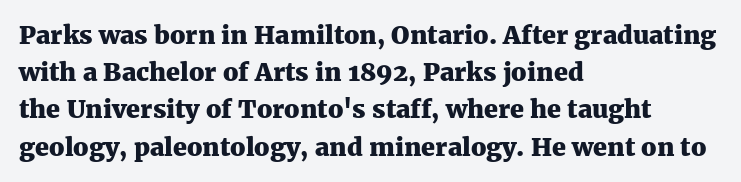
Q: Is the text bold? A: Yes.
Q: Is the text italic (slanted)? A: No, it is upright.
Q: Is the text underlined? A: No.
Q: How is the paragraph aligned? A: Left-aligned.
Q: Is the spacing between letters normal or unusually wide? A: Normal.
Q: Is the spacing between lines tight, normal or loose? A: Normal.
